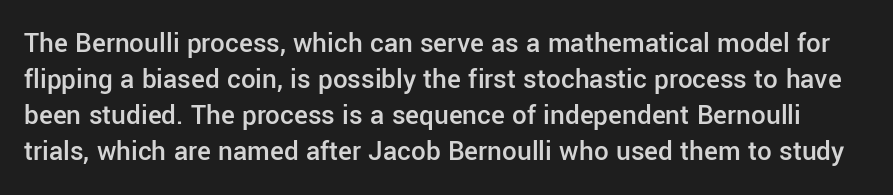
{"serif": "no", "italic": "no", "bold": "semi", "weight": "semibold", "width": "normal", "stroke_contrast": "low", "x_height": "medium", "monospaced": "no", "underline": "no", "line_spacing_ratio": 1.24, "letter_spacing": "normal", "letter_spacing_em": 0.0, "glyph_px": 29}
